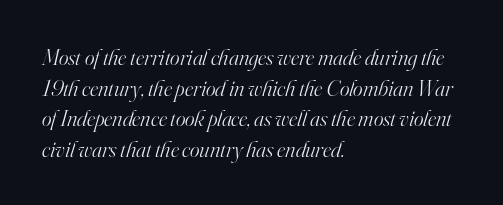
{"italic": "yes", "lean": "right", "slant_degrees": 16, "bold": "no", "underline": "no", "align": "left", "line_spacing": "normal", "line_spacing_ratio": 1.33, "letter_spacing": "normal", "letter_spacing_em": 0.0, "glyph_px": 23}
